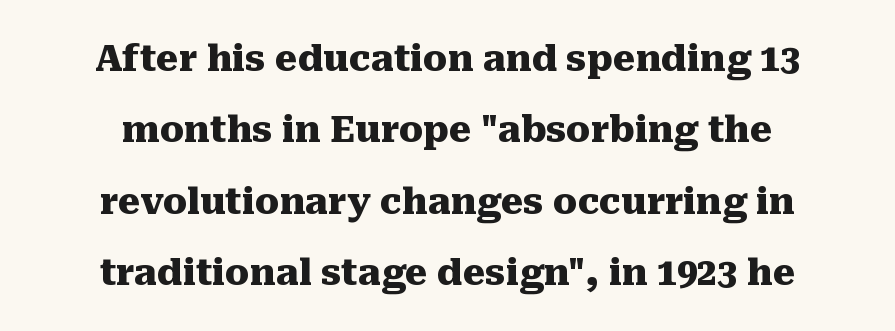
{"serif": "yes", "italic": "no", "bold": "yes", "weight": "heavy", "width": "normal", "stroke_contrast": "medium", "x_height": "medium", "monospaced": "no", "underline": "no", "align": "center", "line_spacing": "loose", "line_spacing_ratio": 1.98, "letter_spacing": "normal", "letter_spacing_em": 0.0, "glyph_px": 36}
